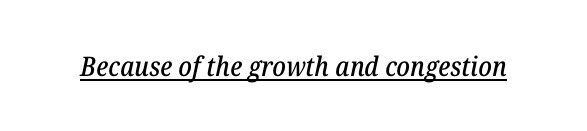
Q: Is the text italic (slanted)? A: Yes, it leans right by about 12 degrees.
Q: Is the text underlined? A: Yes.
Q: Is the spacing between letters normal or unusually wide? A: Normal.
